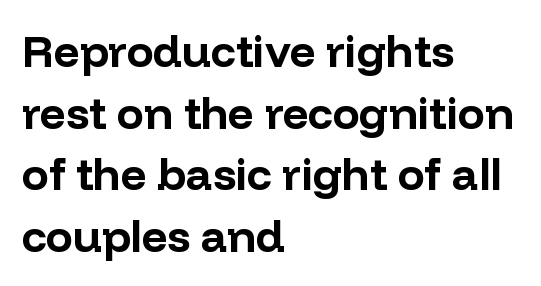
Vertical spacing — default. Students, this is bold: see how much ink each stroke carries. Quick note: not italic, upright. Horizontally, the lines are justified to the leading edge only.
